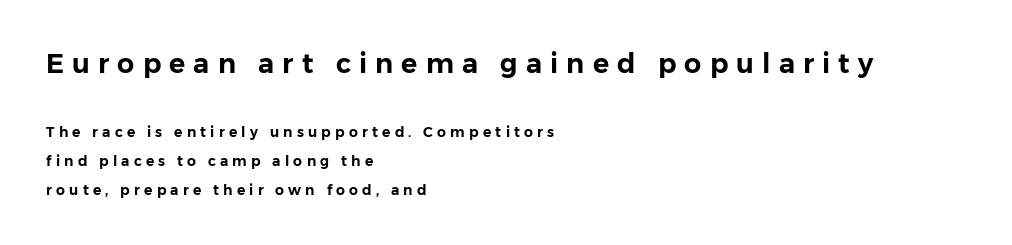
Q: Is the text italic (slanted)? A: No, it is upright.
Q: Is the text underlined? A: No.
Q: How is the paragraph aligned? A: Left-aligned.
Q: Is the spacing between letters normal or unusually wide? A: Unusually wide.
Q: Is the spacing between lines tight, normal or loose? A: Loose.
Q: Which block of text is set in a larger size, the first (top) or the second (bottom)? A: The first (top) one.
